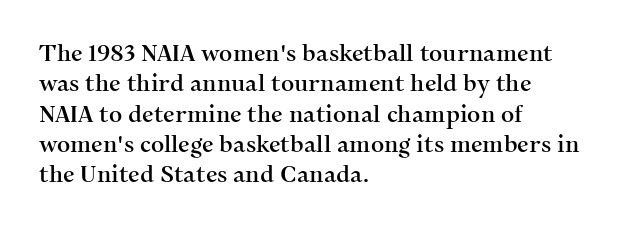
The image shows 23 px text type, upright; set left-aligned, normal line spacing (1.32x), normal letter spacing, not underlined.
